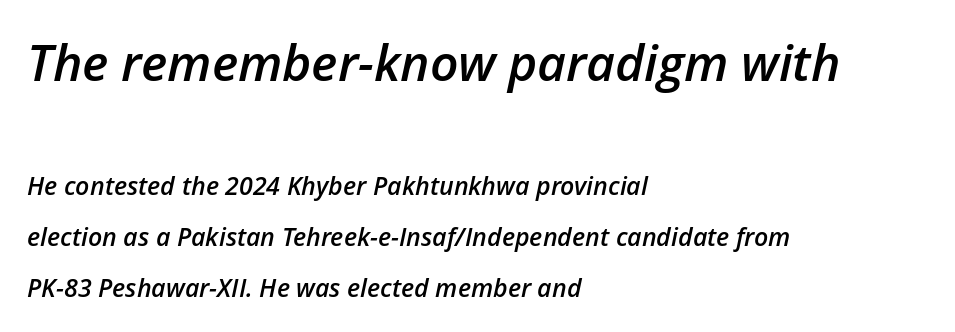
The image shows 50 px semibold type, italic (leaning right); set left-aligned, loose line spacing (2.03x), normal letter spacing, not underlined; the first (top) block is 2.0x larger; low stroke contrast and a medium x-height.
